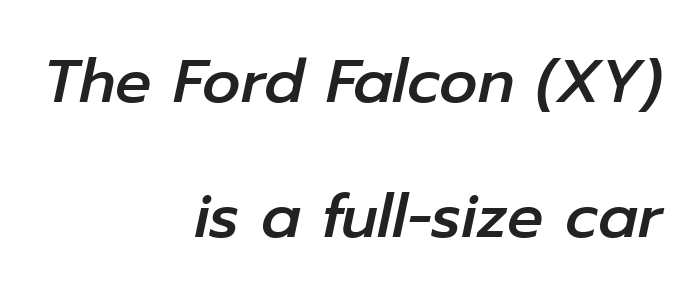
The letters are slanted; this is an italic face. Rule under the text: the space is simply empty. Character widths vary here, with narrow letters taking less room than wide ones. The paragraph has a hard right edge and a soft left edge. Baseline-to-baseline distance is far greater than the letter height.
